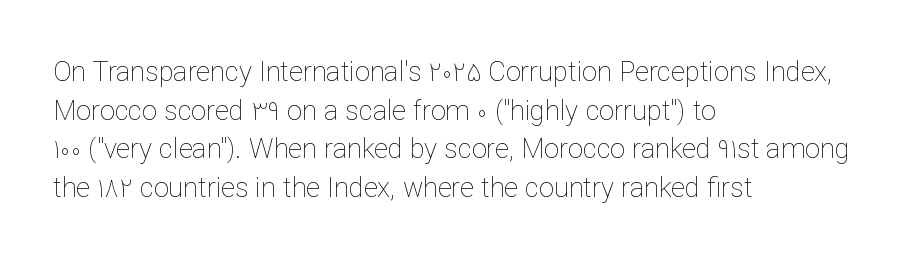
Q: Is the text bold? A: No.
Q: Is the text italic (slanted)? A: No, it is upright.
Q: Is the text underlined? A: No.
Q: How is the paragraph aligned? A: Left-aligned.
Q: Is the spacing between letters normal or unusually wide? A: Normal.
Q: Is the spacing between lines tight, normal or loose? A: Normal.
